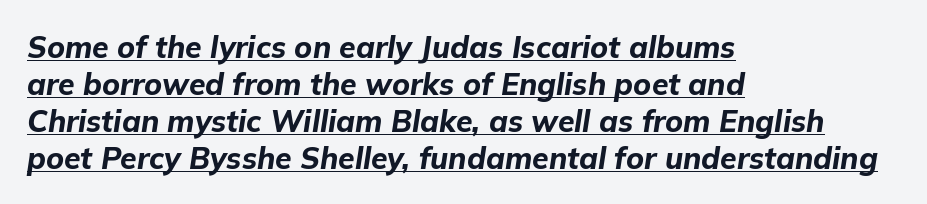
The image shows 30 px bold type, italic (leaning right); set left-aligned, line spacing 1.23x, normal letter spacing, underlined; low stroke contrast and a medium x-height.
